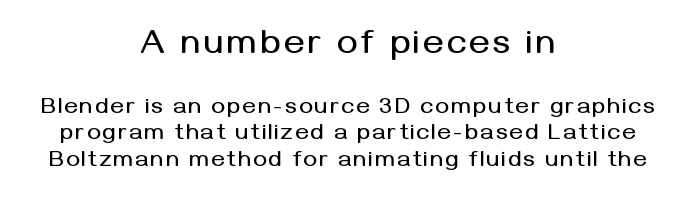
The image shows 35 px sans-serif type, upright; set centered, line spacing 1.16x, not underlined; the first (top) block is 1.52x larger; medium stroke contrast and a medium x-height.
